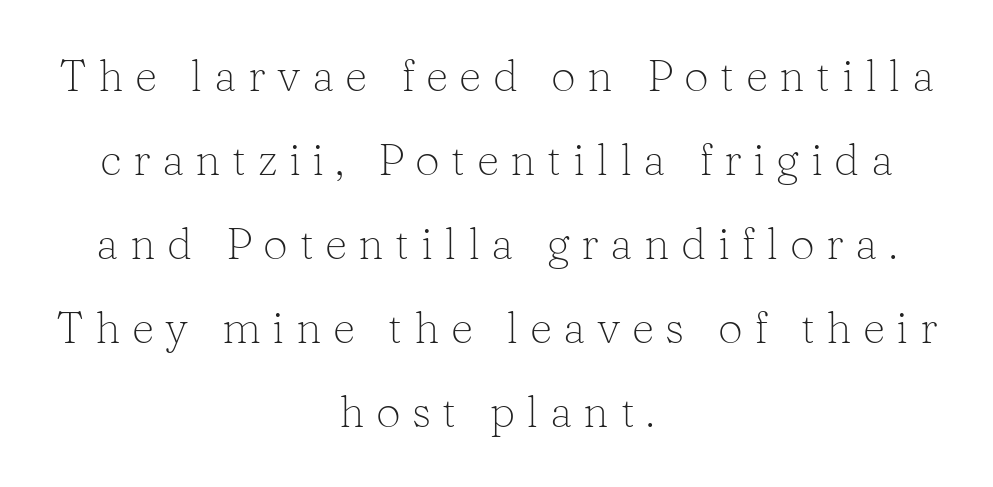
Does the copy run flush right? No — it is centered line by line. The glyphs are unaccompanied by any horizontal stroke below them. The lettering holds an erect, upright posture throughout. This sample has the flowing, uneven cadence of proportional lettering. This sample uses expanded letter spacing, leaving extra air between glyphs. Leading is clearly above the norm, producing a sparse column.
